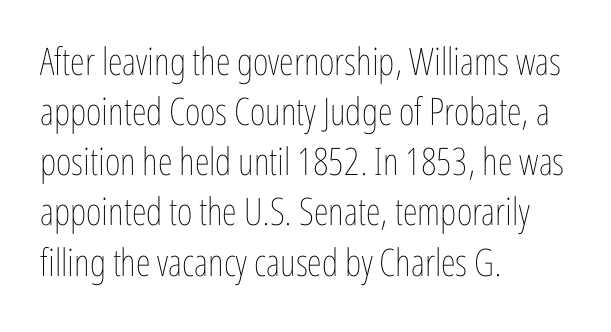
{"italic": "no", "bold": "no", "weight": "thin", "width": "condensed", "stroke_contrast": "low", "x_height": "medium", "monospaced": "no", "underline": "no", "align": "left", "line_spacing": "normal", "line_spacing_ratio": 1.32, "letter_spacing": "normal", "letter_spacing_em": 0.0, "glyph_px": 38}
